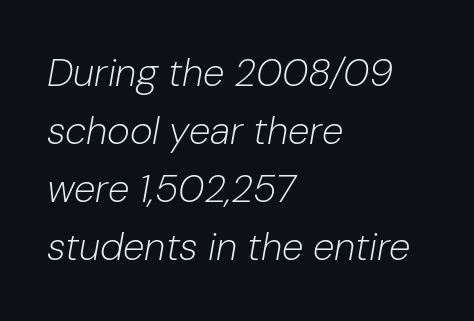
The image shows 39 px light type, italic (leaning right); set left-aligned, normal line spacing (1.49x), normal letter spacing, not underlined; low stroke contrast and a medium x-height.
